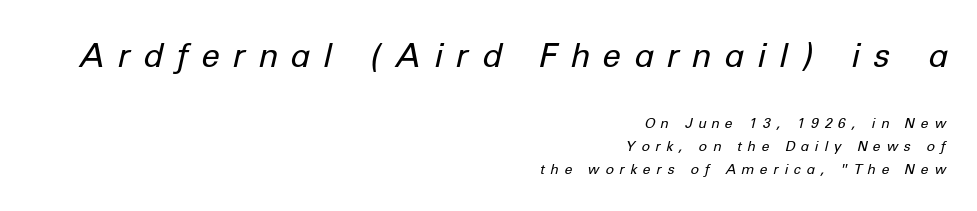
The image shows 33 px regular-weight type, italic (leaning right); set right-aligned, normal line spacing (1.65x), unusually wide letter spacing (+0.43 em), not underlined; the first (top) block is 2.36x larger; low stroke contrast and a medium x-height.
